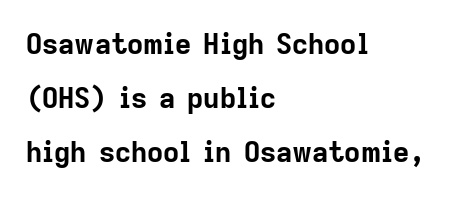
The image shows 28 px bold sans-serif type, upright; set left-aligned, loose line spacing (1.93x), normal letter spacing, not underlined; low stroke contrast and a medium x-height.
